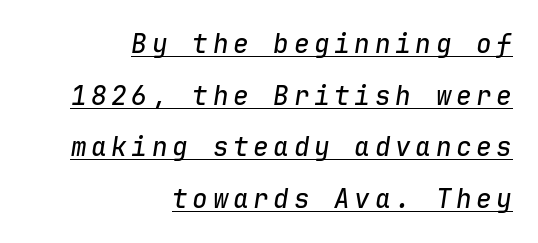
The image shows 26 px text type, italic (leaning right); set right-aligned, loose line spacing (1.99x), underlined.
